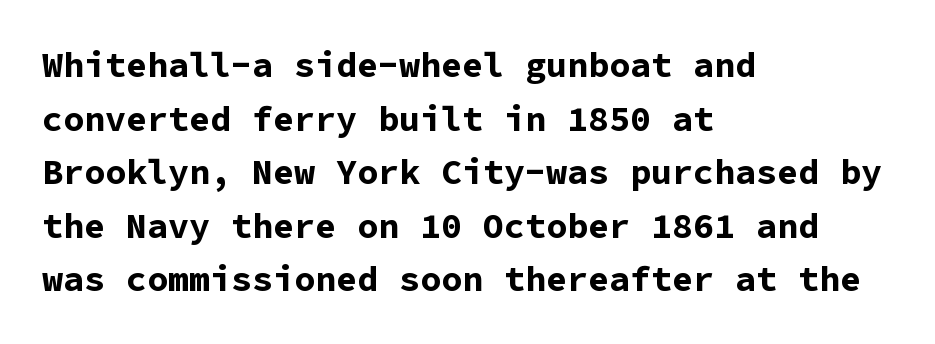
The image shows 35 px bold sans-serif type, upright, monospaced; set left-aligned, normal line spacing (1.53x), normal letter spacing, not underlined; low stroke contrast and a medium x-height.
